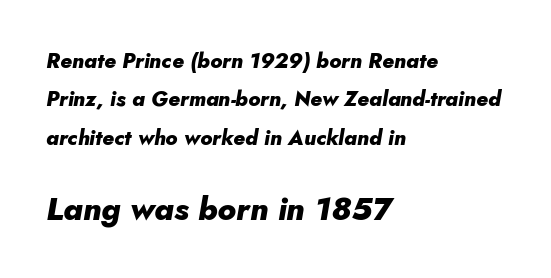
The image shows 32 px heavy type, italic (leaning right); set left-aligned, line spacing 1.83x, normal letter spacing, not underlined; the second (bottom) block is 1.52x larger; low stroke contrast and a small x-height.
